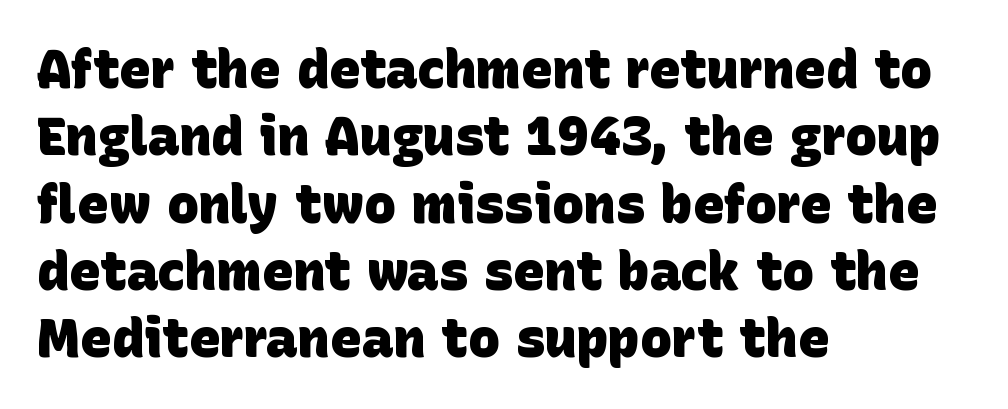
The image shows 53 px heavy sans-serif type; set left-aligned, normal line spacing (1.27x), normal letter spacing, not underlined; low stroke contrast and a large x-height.
